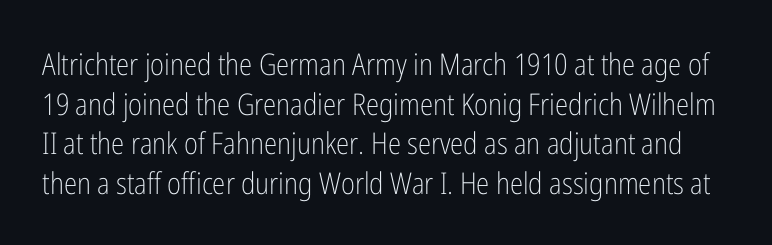
This sample uses an upright cut, with every glyph sitting square on the baseline. The words here are not underlined. A quiet, ordinary-to-light weight characterises the typeface. Characters follow at the spacing the type designer built in. You could not count columns in this text — the font is proportionally spaced. Is there much room between lines? A standard amount, neither cramped nor airy.
